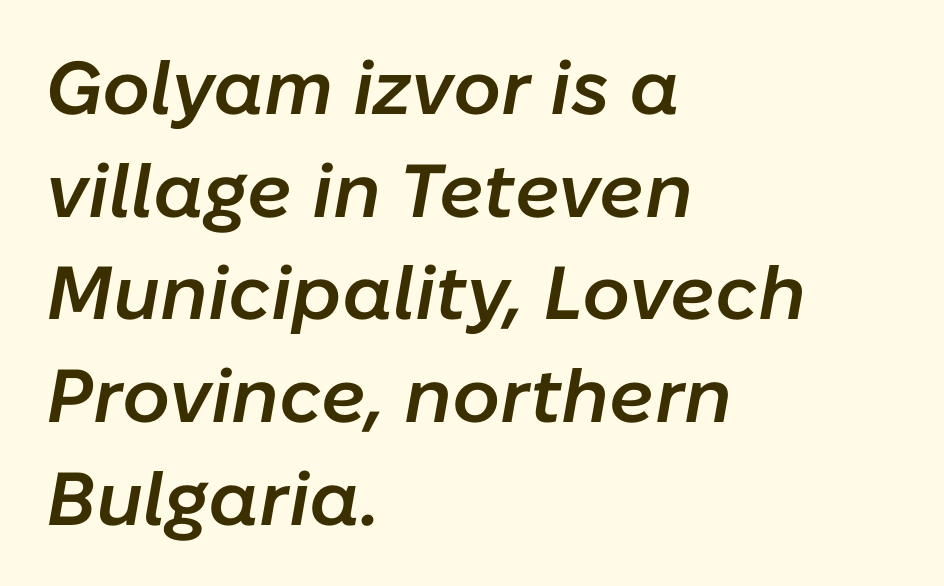
Q: Is the text bold? A: Semi-bold.
Q: Is the text italic (slanted)? A: Yes, it leans right by about 10 degrees.
Q: Is the text underlined? A: No.
Q: How is the paragraph aligned? A: Left-aligned.
Q: Is the spacing between letters normal or unusually wide? A: Normal.
Q: Is the spacing between lines tight, normal or loose? A: Normal.
Q: Width (condensed, normal, or wide)? A: Normal.
Q: Stroke contrast? A: Low.
Q: x-height? A: Medium.
Q: Monospaced? A: No.
